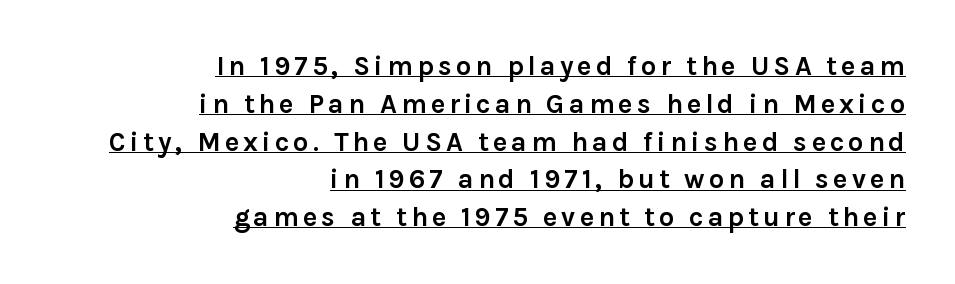
Q: Is the text bold? A: Yes.
Q: Is the text italic (slanted)? A: No, it is upright.
Q: Is the text underlined? A: Yes.
Q: How is the paragraph aligned? A: Right-aligned.
Q: Is the spacing between lines tight, normal or loose? A: Normal.
